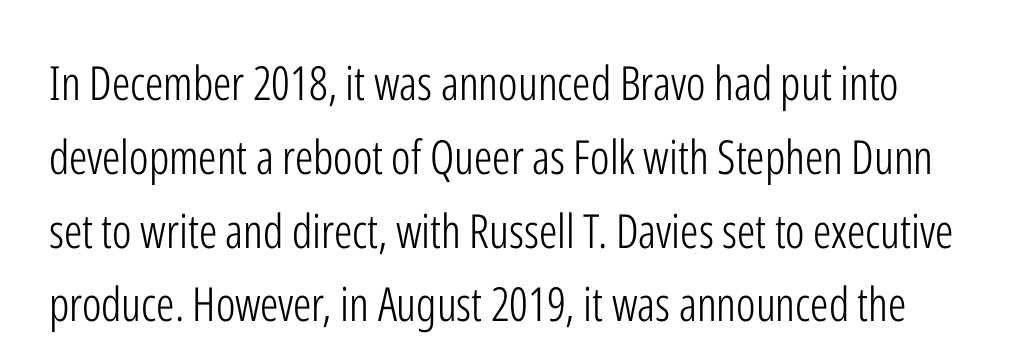
The image shows 47 px light, condensed sans-serif type, upright; set normal line spacing (1.57x), normal letter spacing, not underlined; low stroke contrast and a medium x-height.
